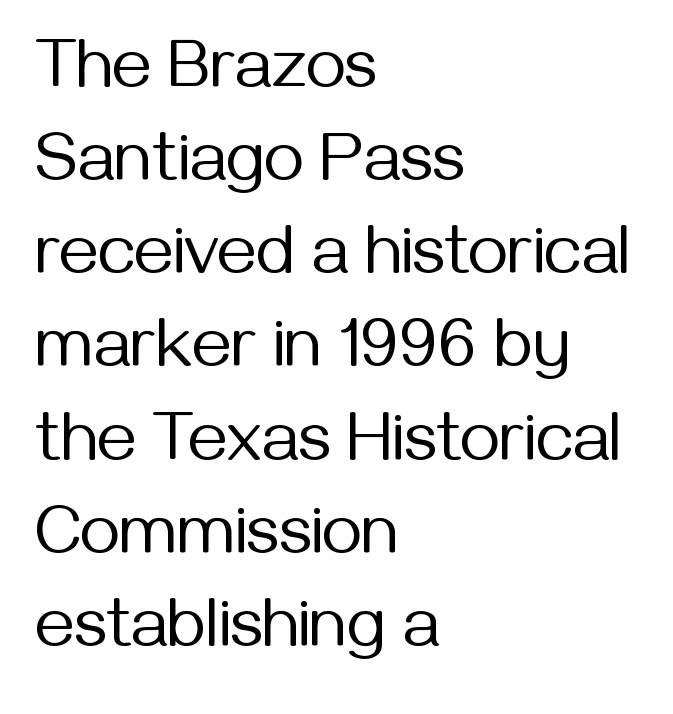
Q: Is the text bold? A: No.
Q: Is the text italic (slanted)? A: No, it is upright.
Q: Is the typeface a serif or a sans-serif typeface? A: Sans-serif.
Q: Is the text underlined? A: No.
Q: How is the paragraph aligned? A: Left-aligned.
Q: Is the spacing between letters normal or unusually wide? A: Normal.
Q: Is the spacing between lines tight, normal or loose? A: Normal.
Q: Width (condensed, normal, or wide)? A: Normal.
Q: Stroke contrast? A: Medium.
Q: x-height? A: Medium.
Q: Monospaced? A: No.
